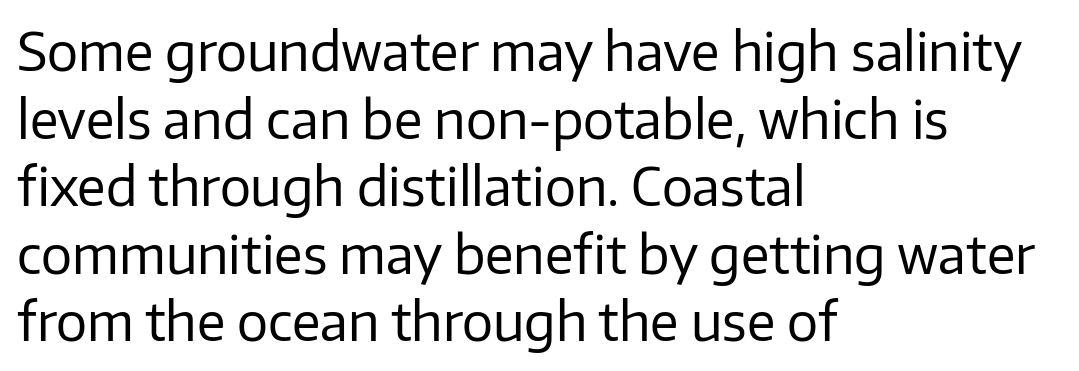
The letterforms sit shoulder to shoulder at normal distance. Stem width sits at or under what a default text font uses. Do the characters align in a grid? No, the font is proportional. Unlike italic type, these characters show no tilt at all. Leftover space on each line is placed entirely after the last word.
